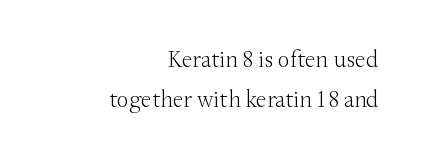
Q: Is the text bold? A: No.
Q: Is the text italic (slanted)? A: No, it is upright.
Q: Is the text underlined? A: No.
Q: How is the paragraph aligned? A: Right-aligned.
Q: Is the spacing between letters normal or unusually wide? A: Normal.
Q: Is the spacing between lines tight, normal or loose? A: Normal.
